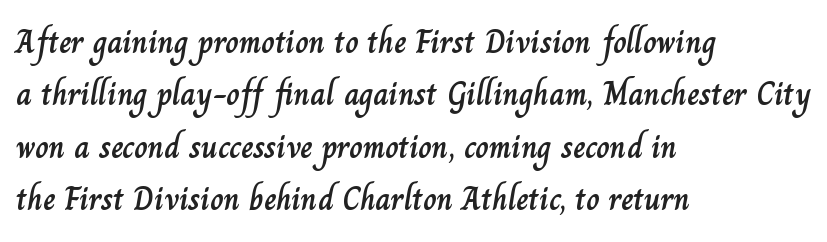
The image shows 33 px text type; set left-aligned, normal line spacing (1.59x), normal letter spacing, not underlined; low stroke contrast and a small x-height.
